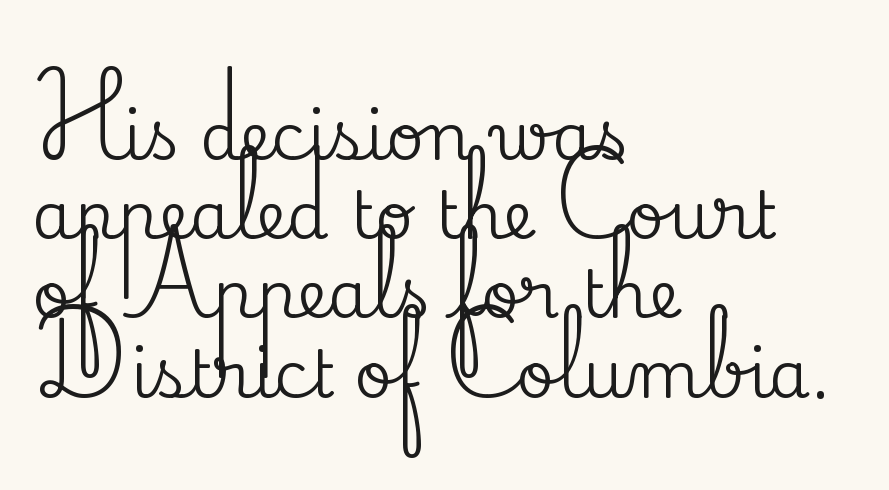
{"serif": "yes", "italic": "no", "width": "normal", "stroke_contrast": "medium", "x_height": "small", "monospaced": "no", "underline": "no", "align": "left", "line_spacing_ratio": 1.2, "letter_spacing": "normal", "letter_spacing_em": 0.0, "glyph_px": 66}
